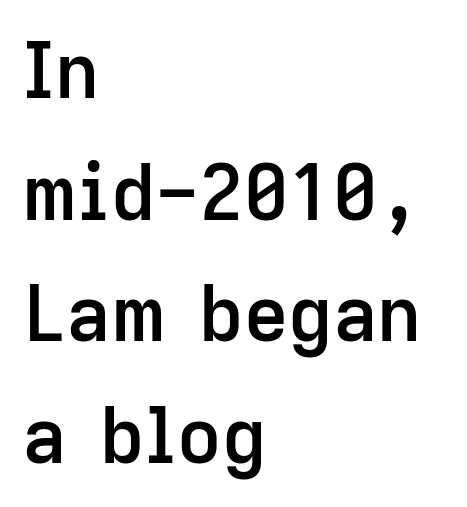
The image shows 77 px semibold sans-serif type, upright; set left-aligned, normal line spacing (1.58x), normal letter spacing, not underlined; low stroke contrast and a medium x-height.
